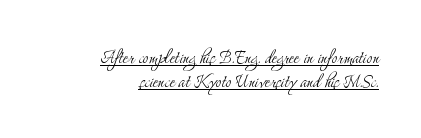
Vertically, the passage feels compressed, each row crowding the next. Leftover space on each line is placed entirely before the opening word. A light-to-regular cut is what we see here. Here the glyphs are tracked normally, forming tight word shapes. Underlined type.
